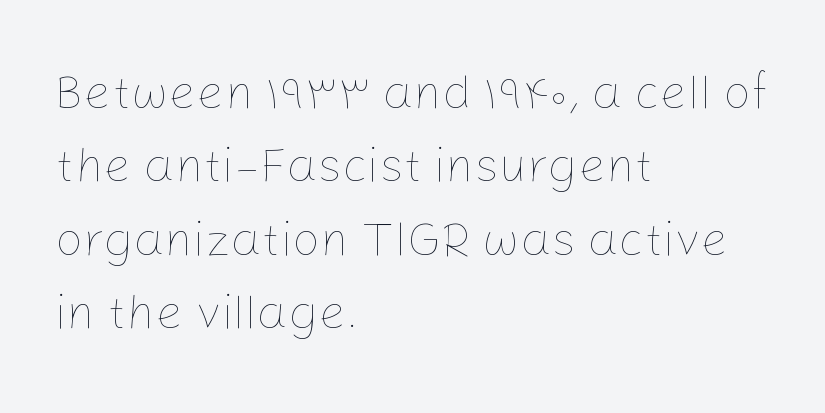
Q: Is the text bold? A: No.
Q: Is the text italic (slanted)? A: No, it is upright.
Q: Is the text underlined? A: No.
Q: How is the paragraph aligned? A: Left-aligned.
Q: Is the spacing between letters normal or unusually wide? A: Normal.
Q: Is the spacing between lines tight, normal or loose? A: Normal.
Q: Width (condensed, normal, or wide)? A: Normal.
Q: Stroke contrast? A: Low.
Q: x-height? A: Medium.
Q: Monospaced? A: No.
